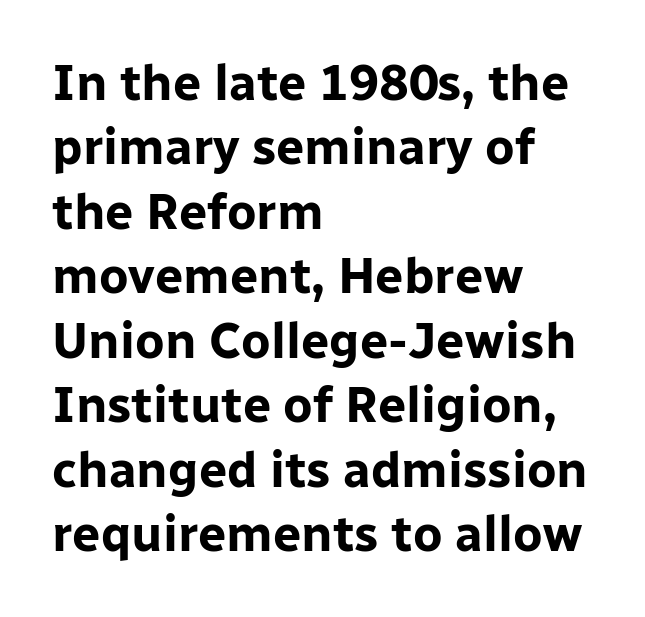
Left-aligned paragraph, ragged on the right. Is this a fixed-width face? No — the glyphs have proportional, varying widths. Nothing sits at the stroke ends, so this counts as sans-serif. Compared with typical body copy, the letter spacing here is the same. This is roman type, the default non-slanted kind.
